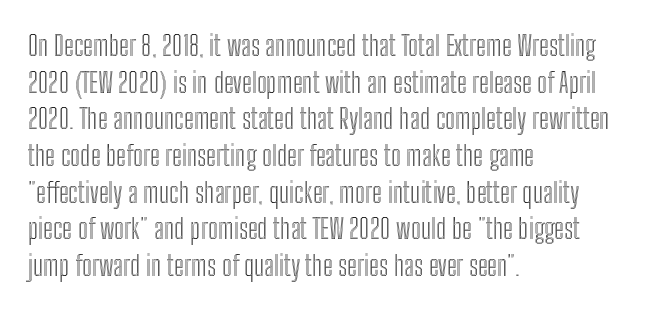
Is the block centered? No — it sits flush against the left margin. Words appear dense and cohesive because spacing is normal. These lines sit exactly where default settings would place them. Is this a fixed-width face? No — the glyphs have proportional, varying widths. Words float on clear page, feet unadorned.
